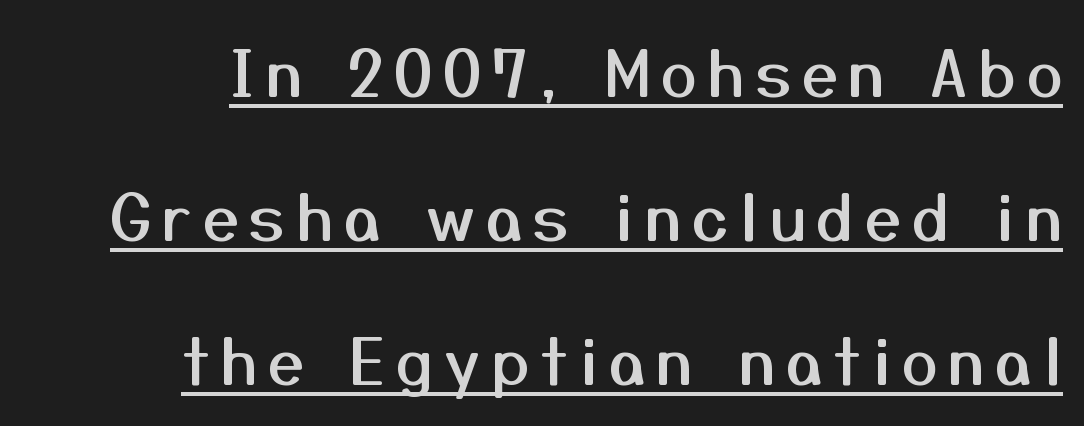
Looks like regular typesetting: each glyph gets only the width it needs. This is underlined copy, the kind a proofreader might mark for attention. The line-height multiplier appears high, well above default. The text was rendered using a sans face with plain stroke endings. The lettering stays uniformly vertical, giving the passage a roman look.
